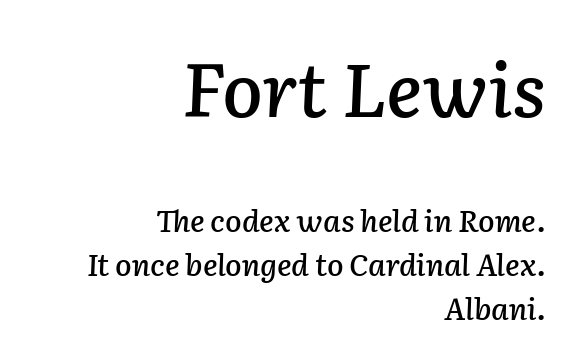
Q: Is the text italic (slanted)? A: Yes, it leans right by about 2 degrees.
Q: Is the text underlined? A: No.
Q: How is the paragraph aligned? A: Right-aligned.
Q: Is the spacing between letters normal or unusually wide? A: Normal.
Q: Is the spacing between lines tight, normal or loose? A: Normal.
Q: Which block of text is set in a larger size, the first (top) or the second (bottom)? A: The first (top) one.
Q: Width (condensed, normal, or wide)? A: Normal.
Q: Stroke contrast? A: Low.
Q: x-height? A: Medium.
Q: Monospaced? A: No.
